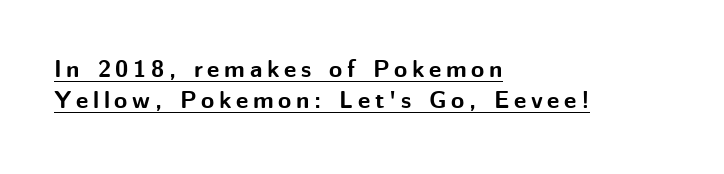
The image shows 24 px bold type, upright; set left-aligned, normal line spacing (1.28x), underlined.
